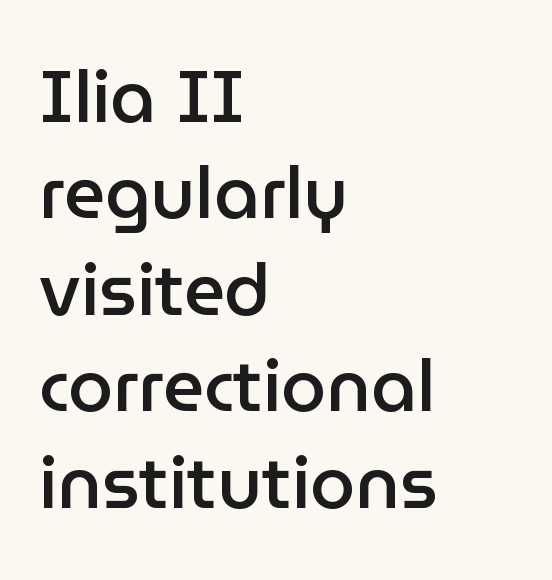
{"serif": "no", "italic": "no", "bold": "semi", "weight": "semibold", "width": "normal", "stroke_contrast": "low", "x_height": "medium", "monospaced": "no", "underline": "no", "align": "left", "line_spacing": "normal", "line_spacing_ratio": 1.34, "letter_spacing": "normal", "letter_spacing_em": 0.0, "glyph_px": 72}
